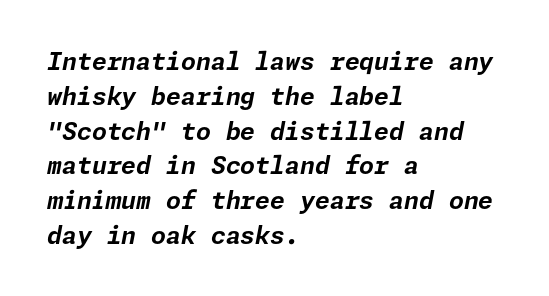
The image shows 24 px bold type, italic (leaning right); set left-aligned, normal line spacing (1.45x), normal letter spacing, not underlined.
